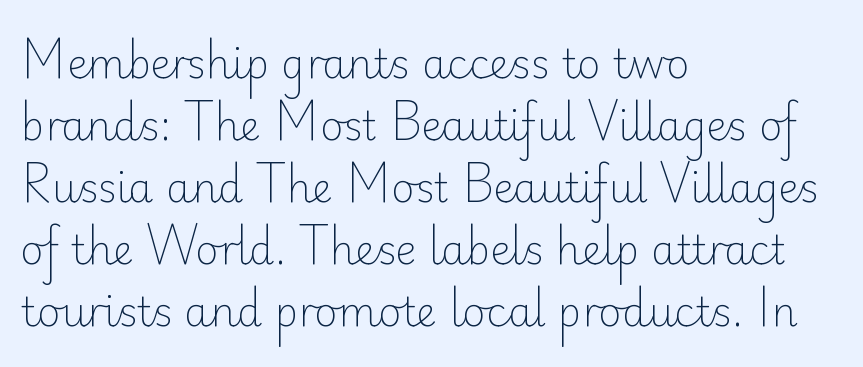
Q: Is the text bold? A: No.
Q: Is the text italic (slanted)? A: No, it is upright.
Q: Is the typeface a serif or a sans-serif typeface? A: Sans-serif.
Q: Is the text underlined? A: No.
Q: How is the paragraph aligned? A: Left-aligned.
Q: Is the spacing between letters normal or unusually wide? A: Normal.
Q: Is the spacing between lines tight, normal or loose? A: Normal.
Q: Width (condensed, normal, or wide)? A: Normal.
Q: Stroke contrast? A: Low.
Q: x-height? A: Small.
Q: Monospaced? A: No.
